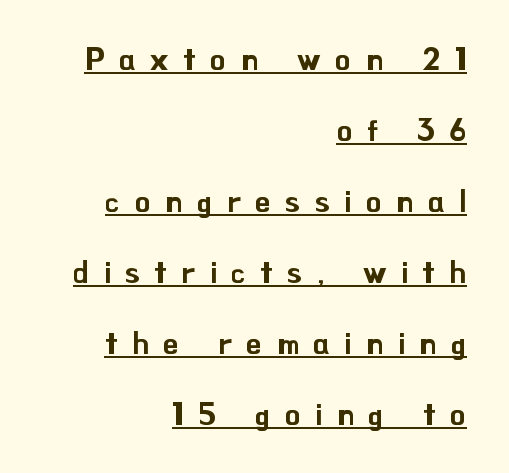
The type sits square on the baseline with zero lean. The rendering uses natural spacing where letterforms have individual widths. No feet cap the strokes, marking this as sans-serif type. The typesetter chose a ragged-left arrangement here.
